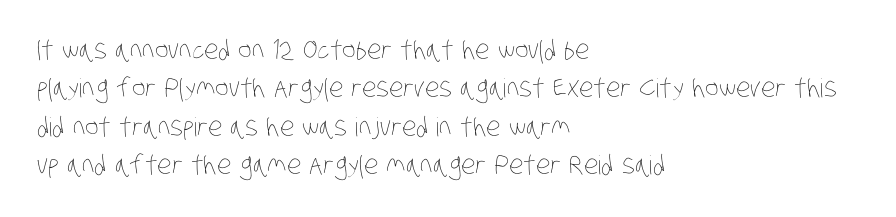
Q: Is the text bold? A: No.
Q: Is the text underlined? A: No.
Q: How is the paragraph aligned? A: Left-aligned.
Q: Is the spacing between letters normal or unusually wide? A: Normal.
Q: Is the spacing between lines tight, normal or loose? A: Normal.
